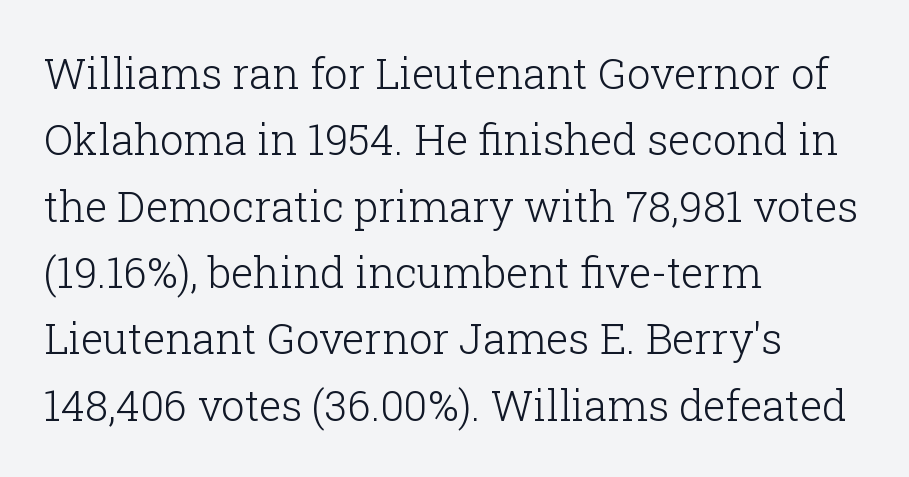
{"serif": "yes", "italic": "no", "bold": "no", "weight": "light", "width": "normal", "stroke_contrast": "low", "x_height": "medium", "monospaced": "no", "underline": "no", "align": "left", "line_spacing": "normal", "line_spacing_ratio": 1.58, "letter_spacing": "normal", "letter_spacing_em": 0.0, "glyph_px": 42}
